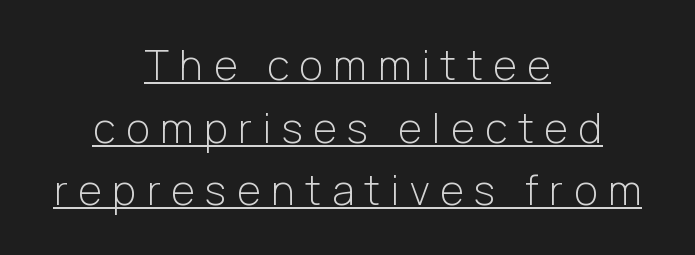
Q: Is the text bold? A: No.
Q: Is the text italic (slanted)? A: No, it is upright.
Q: Is the typeface a serif or a sans-serif typeface? A: Sans-serif.
Q: Is the text underlined? A: Yes.
Q: How is the paragraph aligned? A: Centered.
Q: Is the spacing between letters normal or unusually wide? A: Unusually wide.
Q: Is the spacing between lines tight, normal or loose? A: Normal.
Q: Width (condensed, normal, or wide)? A: Normal.
Q: Stroke contrast? A: Low.
Q: x-height? A: Medium.
Q: Monospaced? A: No.
